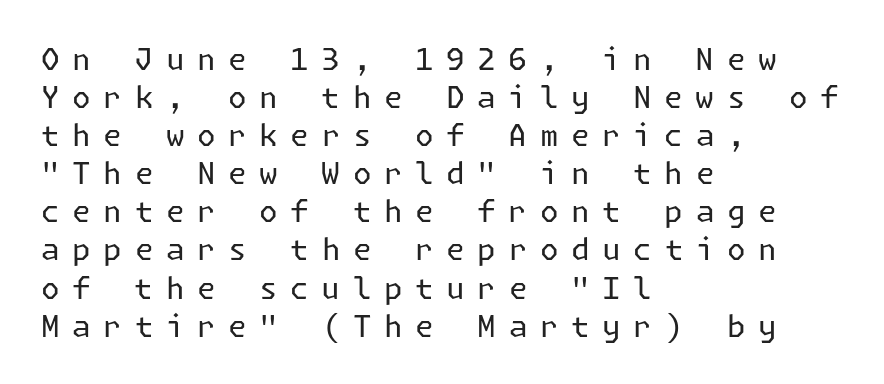
The image shows 30 px regular-weight sans-serif type, upright; set left-aligned, normal line spacing (1.27x), unusually wide letter spacing (+0.42 em), not underlined; low stroke contrast and a medium x-height.
